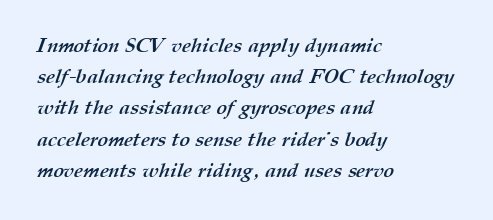
{"bold": "yes", "underline": "no", "align": "left", "line_spacing": "normal", "line_spacing_ratio": 1.56, "letter_spacing": "normal", "letter_spacing_em": 0.0, "glyph_px": 20}
